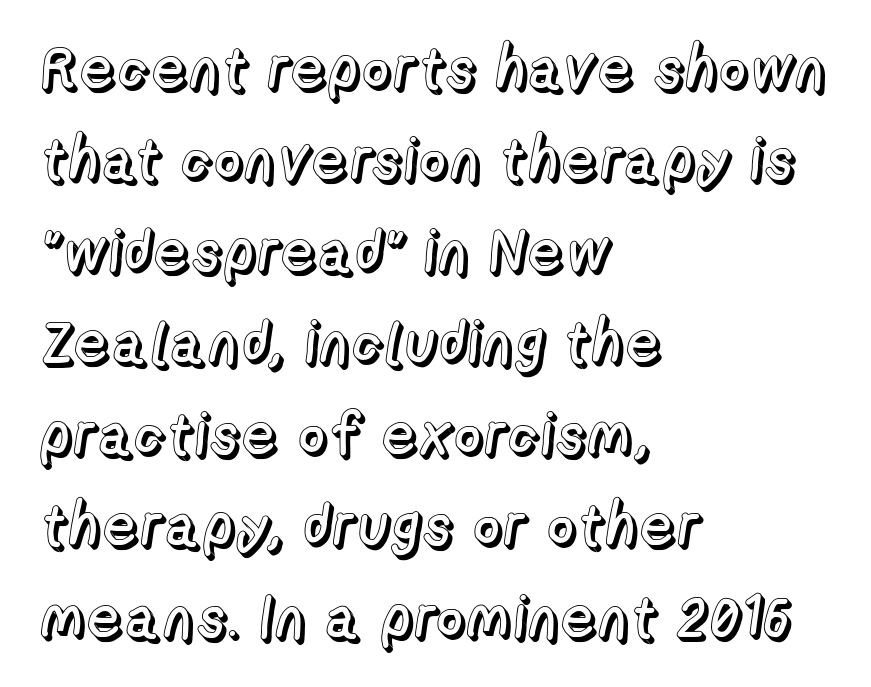
Q: Is the text italic (slanted)? A: Yes.
Q: Is the text underlined? A: No.
Q: How is the paragraph aligned? A: Left-aligned.
Q: Is the spacing between letters normal or unusually wide? A: Normal.
Q: Is the spacing between lines tight, normal or loose? A: Normal.
Q: Width (condensed, normal, or wide)? A: Normal.
Q: x-height? A: Medium.
Q: Monospaced? A: No.
